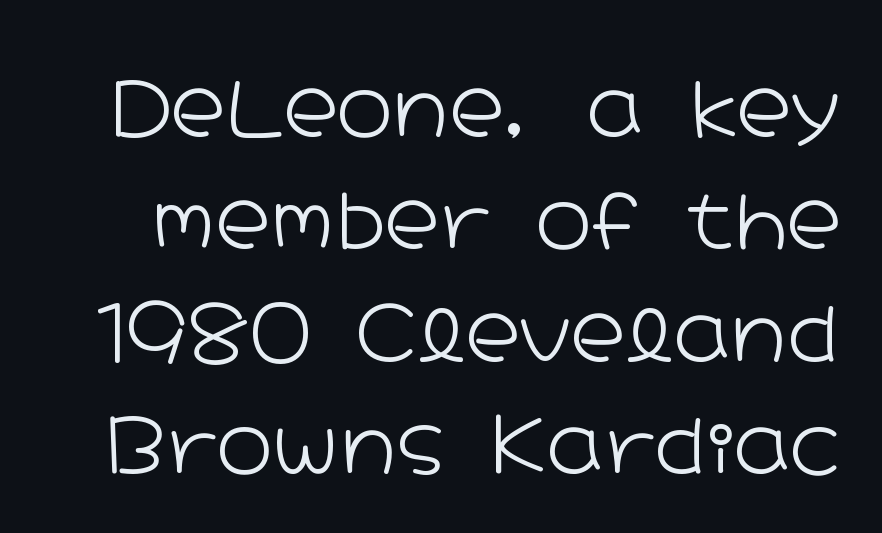
Q: Is the text bold? A: No.
Q: Is the text italic (slanted)? A: No, it is upright.
Q: Is the typeface a serif or a sans-serif typeface? A: Sans-serif.
Q: Is the text underlined? A: No.
Q: Is the spacing between letters normal or unusually wide? A: Normal.
Q: Is the spacing between lines tight, normal or loose? A: Normal.
Q: Width (condensed, normal, or wide)? A: Wide.
Q: Stroke contrast? A: Low.
Q: x-height? A: Medium.
Q: Monospaced? A: No.
